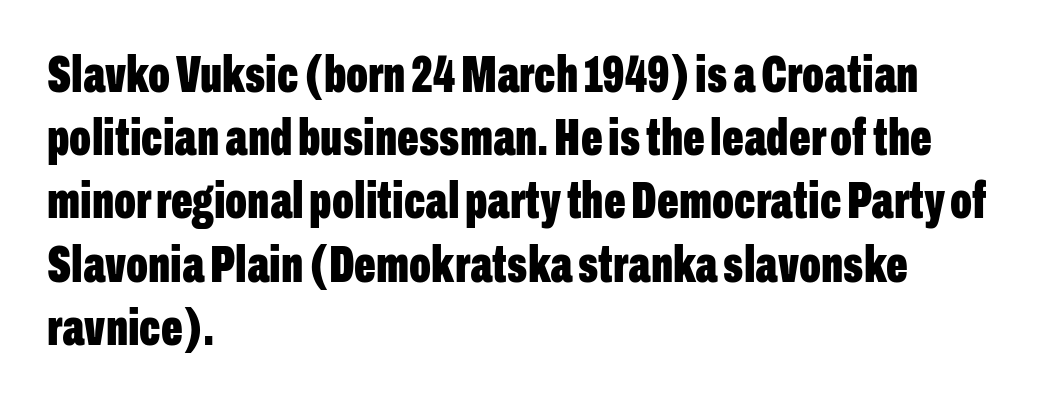
A student would call this left alignment; a typographer would say flush left, rag right. If you drew a line through each stem, it would be perfectly vertical. The area under the type is left untouched. How are the letters spaced? Ordinarily, with no added tracking. Note the varied advance widths — an 'i' is clearly narrower than an 'm'. The strokes are fattened all the way to bold.
